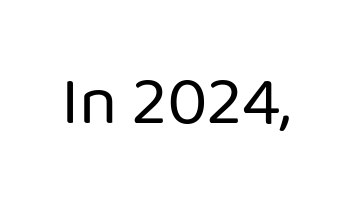
Q: Is the text bold? A: No.
Q: Is the text italic (slanted)? A: No, it is upright.
Q: Is the typeface a serif or a sans-serif typeface? A: Sans-serif.
Q: Is the text underlined? A: No.
Q: Is the spacing between letters normal or unusually wide? A: Normal.
Q: Width (condensed, normal, or wide)? A: Normal.
Q: Stroke contrast? A: Low.
Q: x-height? A: Medium.
Q: Monospaced? A: No.
